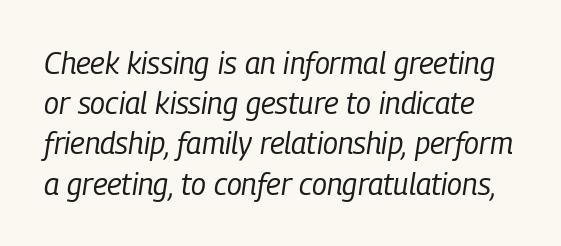
{"italic": "yes", "lean": "right", "slant_degrees": 9, "bold": "no", "weight": "regular", "width": "condensed", "stroke_contrast": "low", "x_height": "medium", "monospaced": "no", "underline": "no", "line_spacing": "normal", "line_spacing_ratio": 1.34, "letter_spacing": "normal", "letter_spacing_em": 0.0, "glyph_px": 30}
